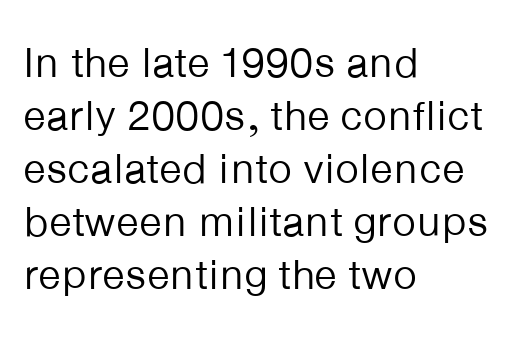
The image shows 42 px regular-weight sans-serif type, upright; set left-aligned, normal line spacing (1.26x), normal letter spacing, not underlined; low stroke contrast and a medium x-height.
